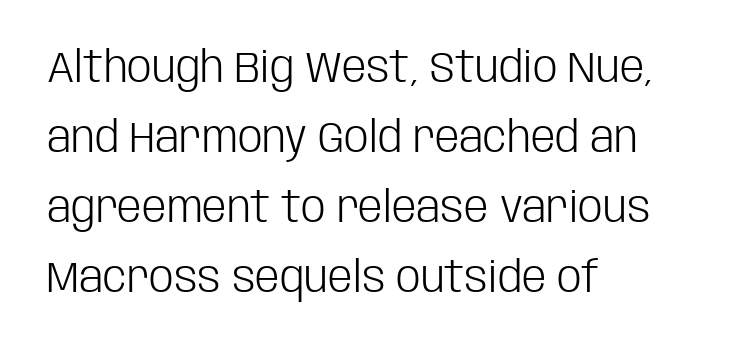
Spacing verdict: proportional, widths tailored to each character. The font is comparable to plain body text, perhaps lighter. No extra tracking has been applied to these lines. Underline: absent. In terms of posture, this sample is upright.
